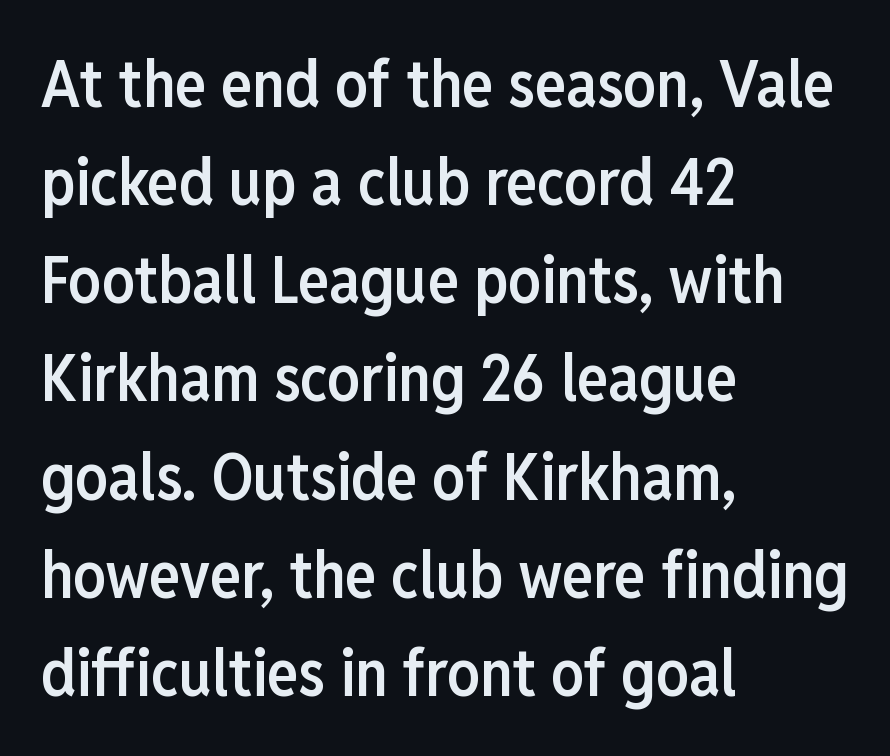
Q: Is the text bold? A: Semi-bold.
Q: Is the text italic (slanted)? A: No, it is upright.
Q: Is the typeface a serif or a sans-serif typeface? A: Sans-serif.
Q: Is the text underlined? A: No.
Q: How is the paragraph aligned? A: Left-aligned.
Q: Is the spacing between letters normal or unusually wide? A: Normal.
Q: Is the spacing between lines tight, normal or loose? A: Normal.
Q: Width (condensed, normal, or wide)? A: Condensed.
Q: Stroke contrast? A: Low.
Q: x-height? A: Medium.
Q: Monospaced? A: No.
